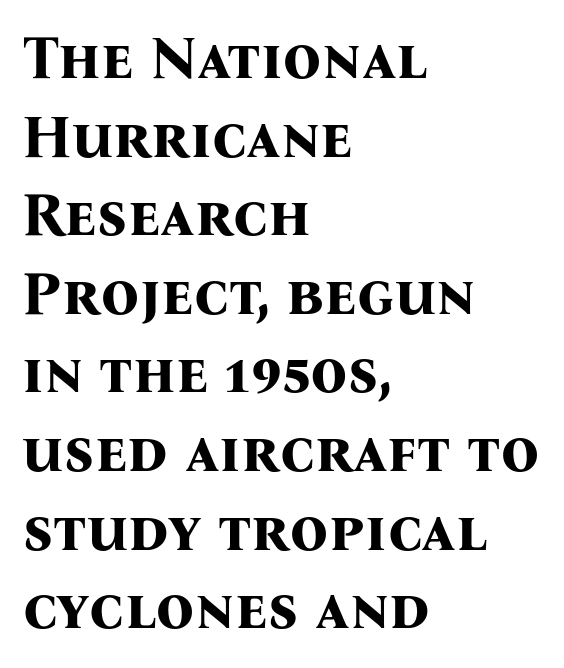
Q: Is the text bold? A: Yes.
Q: Is the text italic (slanted)? A: No, it is upright.
Q: Is the typeface a serif or a sans-serif typeface? A: Serif.
Q: Is the text underlined? A: No.
Q: How is the paragraph aligned? A: Left-aligned.
Q: Is the spacing between letters normal or unusually wide? A: Normal.
Q: Is the spacing between lines tight, normal or loose? A: Normal.
Q: Width (condensed, normal, or wide)? A: Normal.
Q: Stroke contrast? A: Medium.
Q: x-height? A: Medium.
Q: Monospaced? A: No.
